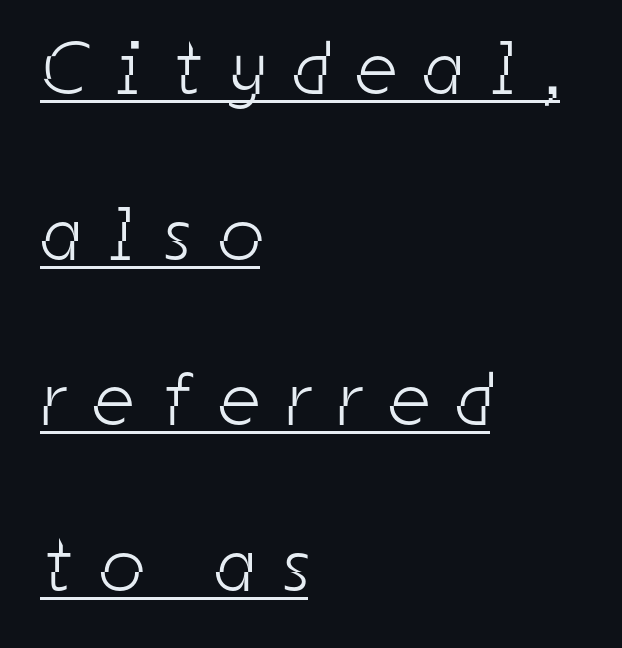
You could not count columns in this text — the font is proportionally spaced. Think standard paragraph weight, or any step lighter than that. This rendering employs a face without finishing strokes, i.e., a sans-serif. The gaps between neighbouring characters are conspicuously large. Each line starts at the same left margin while the right side varies.
